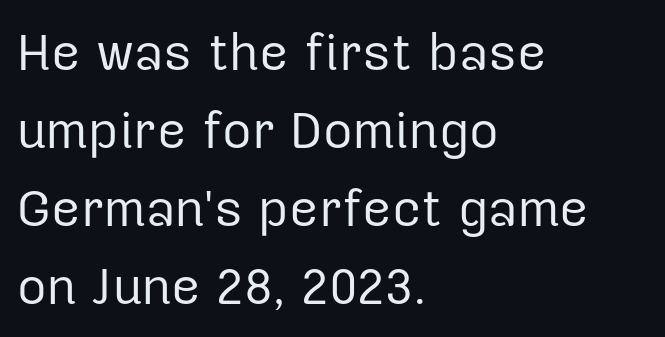
The image shows 51 px regular-weight sans-serif type, upright; set left-aligned, normal line spacing (1.53x), normal letter spacing, not underlined; low stroke contrast and a medium x-height.
